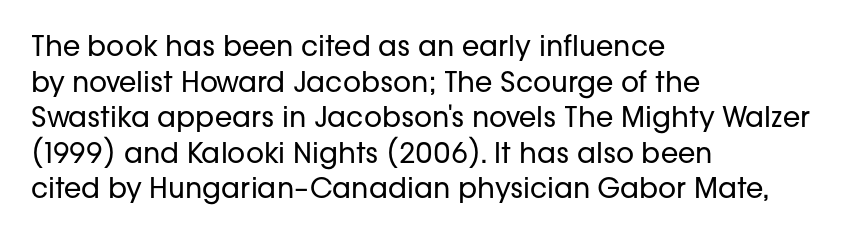
The image shows 28 px regular-weight sans-serif type, upright; set left-aligned, normal line spacing (1.27x), normal letter spacing, not underlined; low stroke contrast and a medium x-height.
